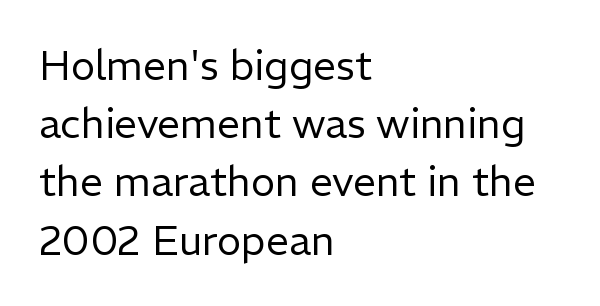
{"serif": "no", "italic": "no", "bold": "no", "weight": "regular", "width": "normal", "stroke_contrast": "low", "x_height": "medium", "monospaced": "no", "underline": "no", "align": "left", "line_spacing": "normal", "line_spacing_ratio": 1.42, "letter_spacing": "normal", "letter_spacing_em": 0.0, "glyph_px": 41}
